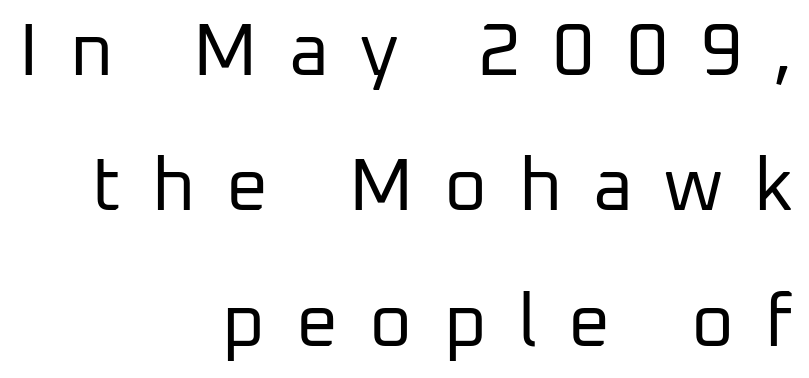
Notice how the passage keeps a crisp vertical edge on the right only. Caption: expanded tracking, letters set apart. The letters look calm and open, with moderate or lighter stems. This sample has the flowing, uneven cadence of proportional lettering.
